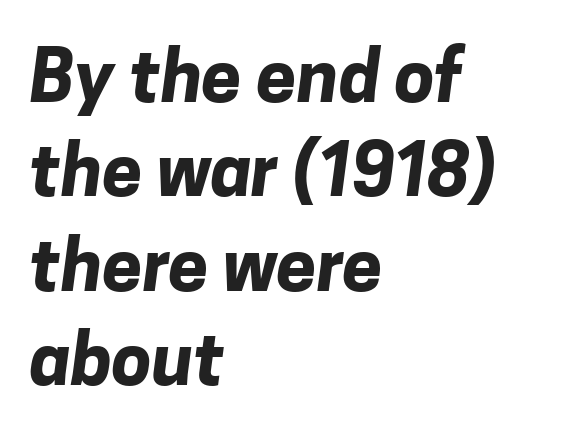
The image shows 72 px bold sans-serif type; set left-aligned, normal line spacing (1.31x), normal letter spacing, not underlined; low stroke contrast and a medium x-height.
